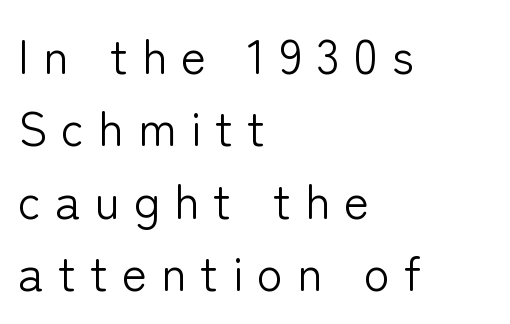
Q: Is the text bold? A: No.
Q: Is the text italic (slanted)? A: No, it is upright.
Q: Is the typeface a serif or a sans-serif typeface? A: Sans-serif.
Q: Is the text underlined? A: No.
Q: How is the paragraph aligned? A: Left-aligned.
Q: Is the spacing between letters normal or unusually wide? A: Unusually wide.
Q: Is the spacing between lines tight, normal or loose? A: Normal.
Q: Width (condensed, normal, or wide)? A: Normal.
Q: Stroke contrast? A: Low.
Q: x-height? A: Medium.
Q: Monospaced? A: No.
